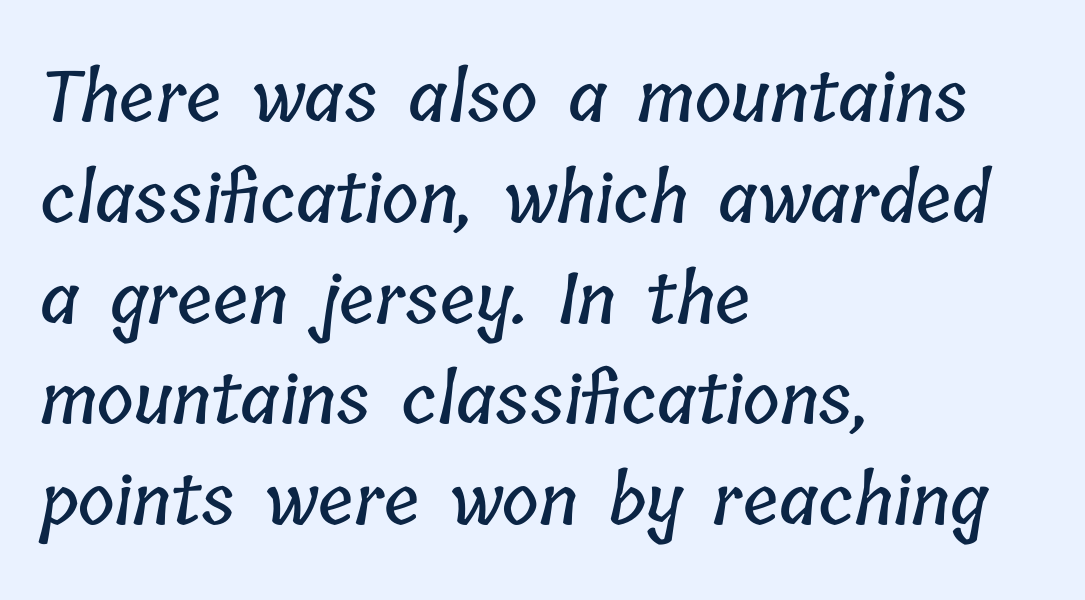
Observe the ordinary spacing: letters are neighbours, not strangers. The foot of each line stays bare and open. Proportional: the letters do not fall into vertical columns. Summary of vertical rhythm: regular, with standard interline spacing. Layout note: lines flush left.
